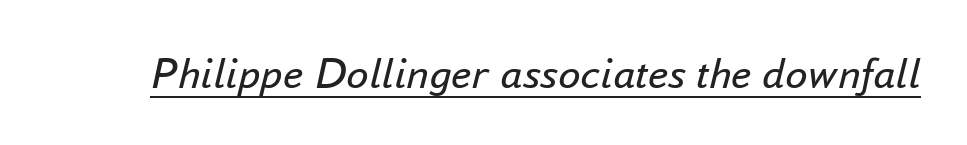
The image shows 45 px regular-weight type, italic (leaning right); set normal letter spacing, underlined; low stroke contrast and a small x-height.
